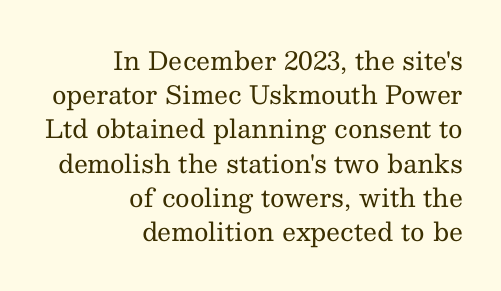
Casual observation: everything's shoved over to the right. This sample uses an upright cut, with every glyph sitting square on the baseline. Summary of weight: not heavy and not bold. Is the letter spacing exaggerated? No — it looks like the ordinary default. Line spacing here is normal.
